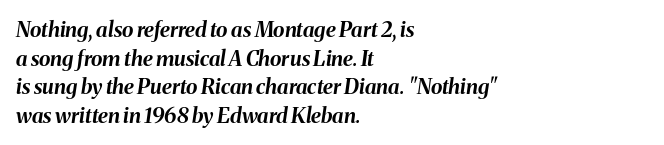
Q: Is the text bold? A: Yes.
Q: Is the text italic (slanted)? A: Yes, it leans right by about 8 degrees.
Q: Is the text underlined? A: No.
Q: How is the paragraph aligned? A: Left-aligned.
Q: Is the spacing between letters normal or unusually wide? A: Normal.
Q: Is the spacing between lines tight, normal or loose? A: Normal.
